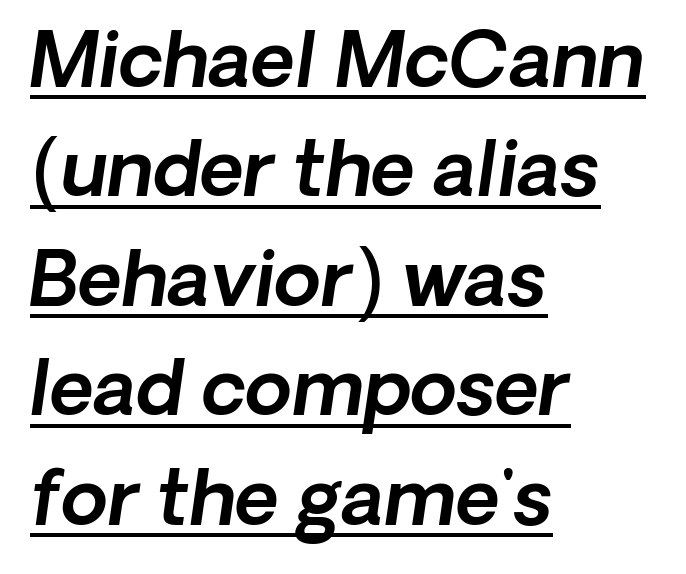
{"serif": "no", "width": "normal", "x_height": "medium", "monospaced": "no", "underline": "yes", "align": "left", "line_spacing": "normal", "line_spacing_ratio": 1.44, "letter_spacing": "normal", "letter_spacing_em": 0.0, "glyph_px": 76}
